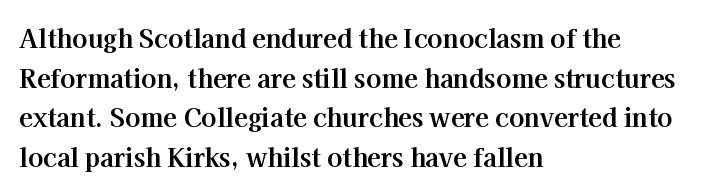
{"italic": "no", "bold": "yes", "underline": "no", "align": "left", "line_spacing": "normal", "line_spacing_ratio": 1.59, "letter_spacing": "normal", "letter_spacing_em": 0.0, "glyph_px": 25}
